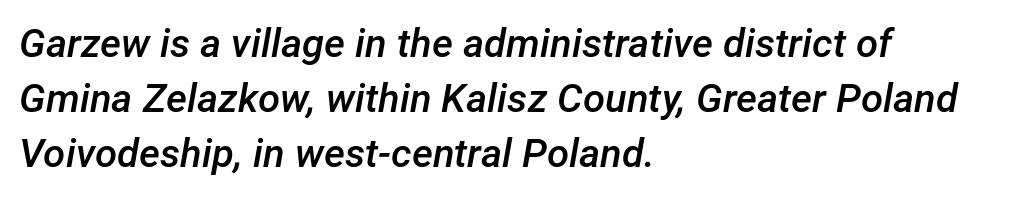
This sample is left-justified, so line endings fall wherever the words run out. Letter spacing: default. The area under the type is left untouched. Is the type slanted? Yes — the strokes lean at a clear angle.
